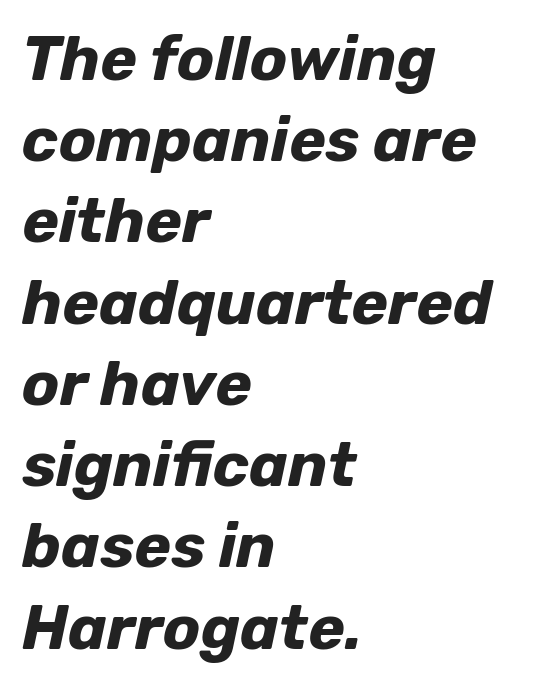
The image shows 62 px bold type, italic (leaning right); set left-aligned, normal line spacing (1.31x), normal letter spacing, not underlined; low stroke contrast and a medium x-height.
